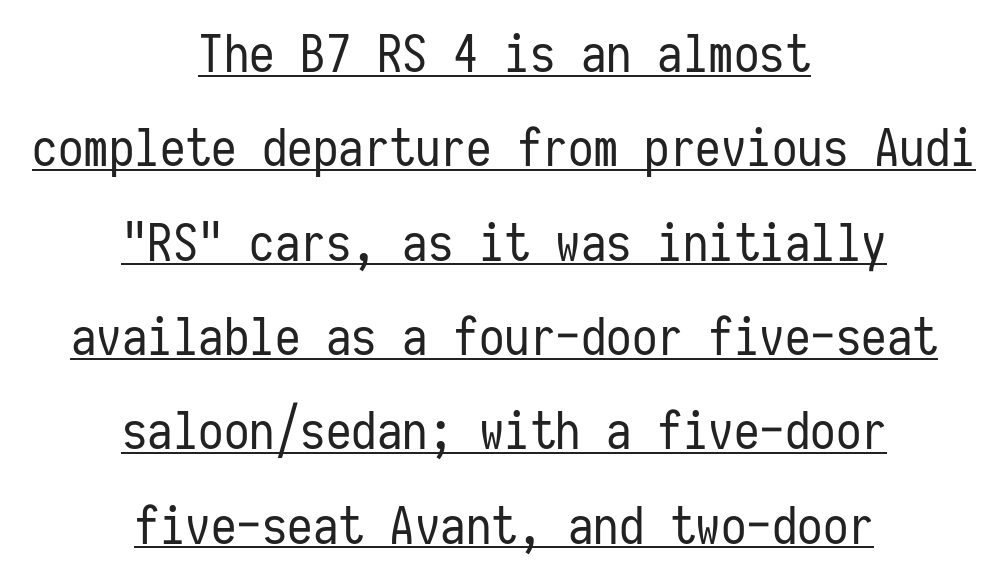
Counters stay open thanks to moderate or lighter strokes. Short and long lines alike share a common midpoint. Caption: standard tracking, unaltered. Notice how the stems are strictly vertical — no italics here. The rendered words wear a rule along their underside. Regarding serifs, this sample does without them.
